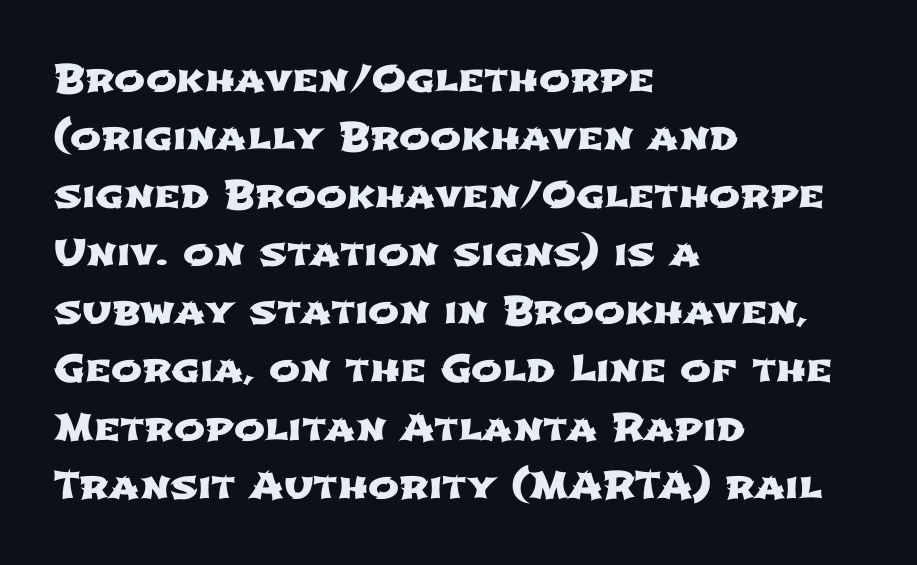
The image shows 37 px wide sans-serif type; set left-aligned, normal line spacing (1.57x), normal letter spacing, not underlined; low stroke contrast and a medium x-height.
